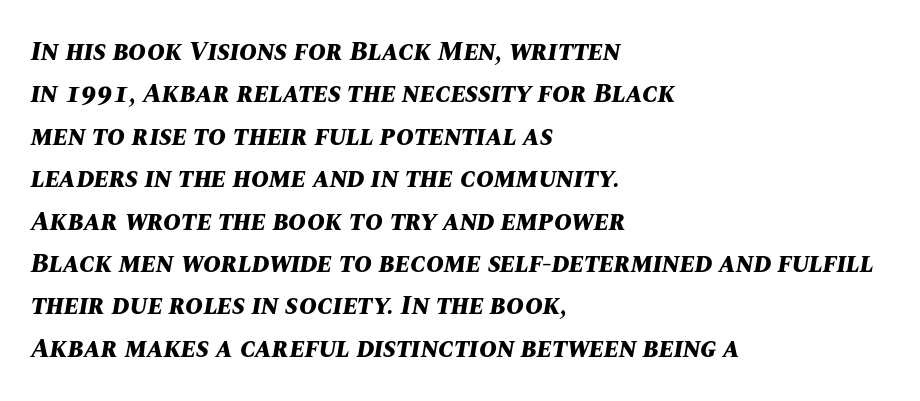
Q: Is the text bold? A: Yes.
Q: Is the text italic (slanted)? A: Yes, it leans right by about 10 degrees.
Q: Is the text underlined? A: No.
Q: How is the paragraph aligned? A: Left-aligned.
Q: Is the spacing between letters normal or unusually wide? A: Normal.
Q: Is the spacing between lines tight, normal or loose? A: Normal.
